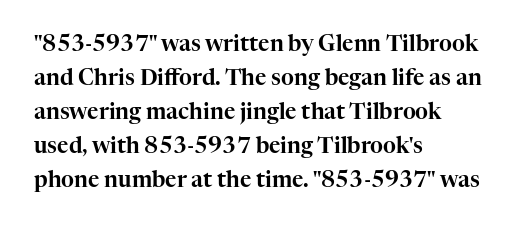
Students, observe: this is what conventionally led text looks like. This sample uses an upright cut, with every glyph sitting square on the baseline. A clean baseline with only descenders dipping below it. Each word holds together tightly as a unit, with standard inter-letter gaps.
